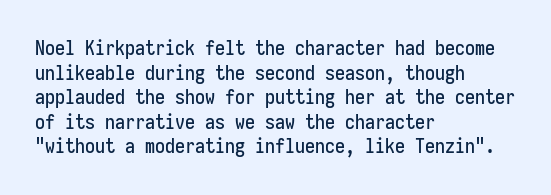
{"italic": "no", "underline": "no", "align": "left", "line_spacing_ratio": 1.23, "letter_spacing": "normal", "letter_spacing_em": 0.0, "glyph_px": 20}
